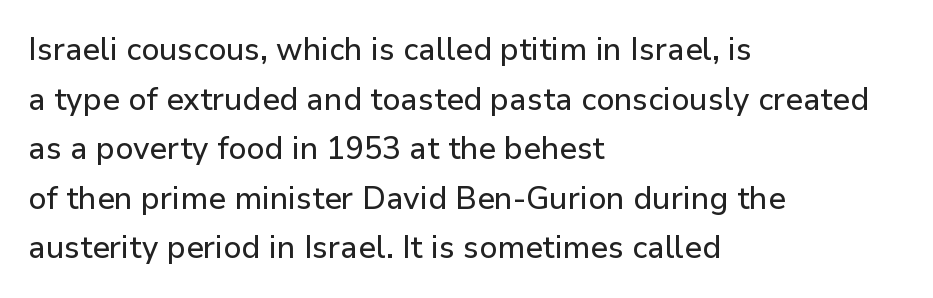
Q: Is the text italic (slanted)? A: No, it is upright.
Q: Is the typeface a serif or a sans-serif typeface? A: Sans-serif.
Q: Is the text underlined? A: No.
Q: How is the paragraph aligned? A: Left-aligned.
Q: Is the spacing between letters normal or unusually wide? A: Normal.
Q: Is the spacing between lines tight, normal or loose? A: Normal.
Q: Width (condensed, normal, or wide)? A: Normal.
Q: Stroke contrast? A: Low.
Q: x-height? A: Medium.
Q: Monospaced? A: No.
